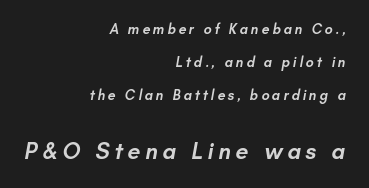
Q: Is the text bold? A: Semi-bold.
Q: Is the text underlined? A: No.
Q: How is the paragraph aligned? A: Right-aligned.
Q: Is the spacing between letters normal or unusually wide? A: Unusually wide.
Q: Is the spacing between lines tight, normal or loose? A: Loose.
Q: Which block of text is set in a larger size, the first (top) or the second (bottom)? A: The second (bottom) one.
